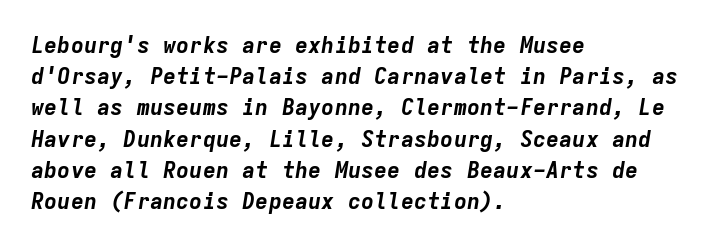
This block has exactly the height ordinary leading produces. Italic: yes, the glyphs are oblique. Heft: maximum for text — a bold. Spacing between characters is what you'd get straight out of the box. Unmarked baselines from the first word to the last. The paragraph shown leans on its left margin.
